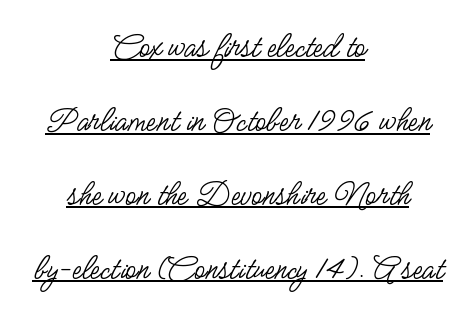
Like a heading marked for emphasis, these lines bear an underscore. If you measured baseline to baseline, you'd find a long distance. Regarding serifs, this sample does without them. The lines are quadded center.
